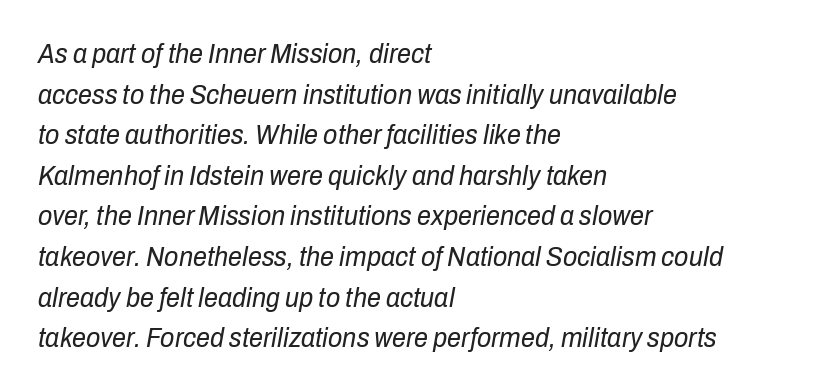
Q: Is the text bold? A: No.
Q: Is the text italic (slanted)? A: Yes, it leans right by about 10 degrees.
Q: Is the text underlined? A: No.
Q: How is the paragraph aligned? A: Left-aligned.
Q: Is the spacing between letters normal or unusually wide? A: Normal.
Q: Is the spacing between lines tight, normal or loose? A: Normal.
Q: Width (condensed, normal, or wide)? A: Condensed.
Q: Stroke contrast? A: Low.
Q: x-height? A: Medium.
Q: Monospaced? A: No.
